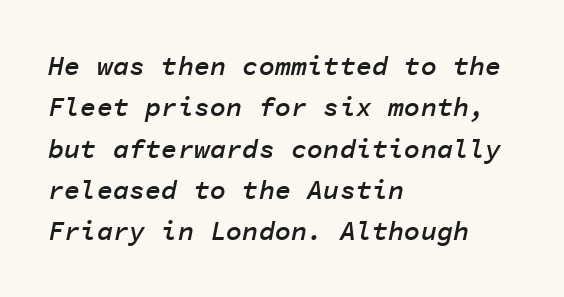
The image shows 27 px text type, italic (leaning right); set left-aligned, normal line spacing (1.53x), normal letter spacing, not underlined.
